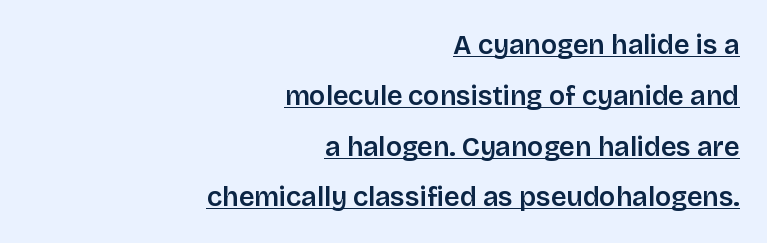
{"italic": "no", "underline": "yes", "align": "right", "line_spacing_ratio": 1.88, "letter_spacing": "normal", "letter_spacing_em": 0.0, "glyph_px": 27}
